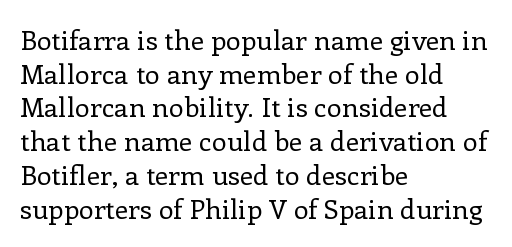
{"italic": "no", "bold": "no", "underline": "no", "align": "left", "line_spacing": "normal", "line_spacing_ratio": 1.25, "letter_spacing": "normal", "letter_spacing_em": 0.0, "glyph_px": 27}
